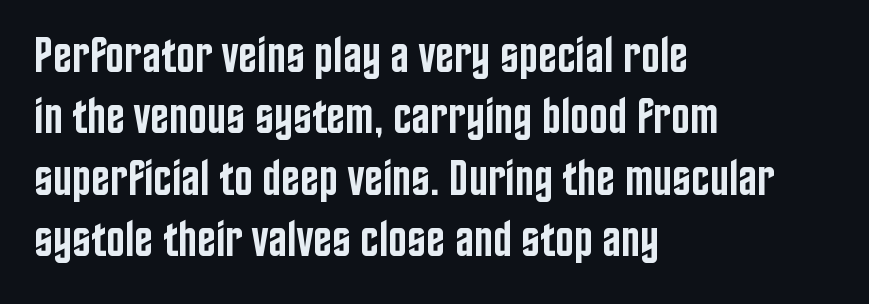
If you drew a ruler down the left edge, every line would touch it. The type is set solid horizontally, with unmodified tracking. Nobody drew a line under any word here. You can tell from the bare stems that sans-serif type was used.
